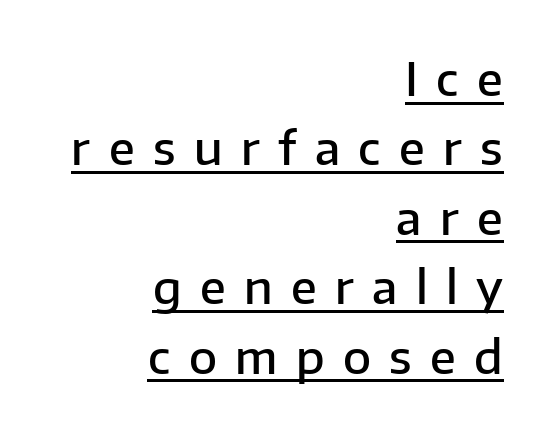
The letters advance in unequal steps, a hallmark of proportional type. Characters remain perfectly vertical along every line. Words appear elongated and porous because spacing is wide. A normal amount of white space separates one row of letters from the next. Examine the stroke ends and you'll find no serifs.
